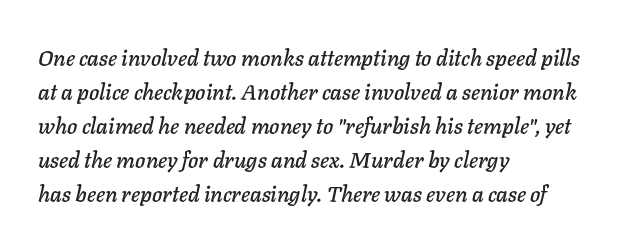
Q: Is the text italic (slanted)? A: Yes, it leans right by about 11 degrees.
Q: Is the text underlined? A: No.
Q: How is the paragraph aligned? A: Left-aligned.
Q: Is the spacing between letters normal or unusually wide? A: Normal.
Q: Is the spacing between lines tight, normal or loose? A: Normal.
